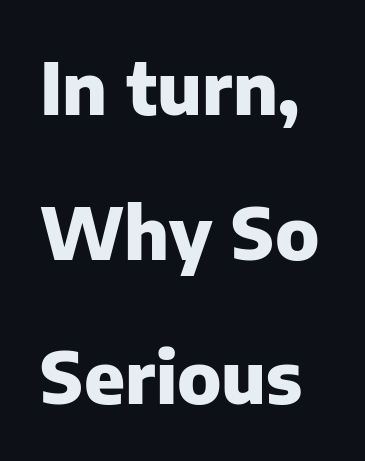
Q: Is the text bold? A: Yes.
Q: Is the text italic (slanted)? A: No, it is upright.
Q: Is the typeface a serif or a sans-serif typeface? A: Sans-serif.
Q: Is the text underlined? A: No.
Q: Is the spacing between letters normal or unusually wide? A: Normal.
Q: Is the spacing between lines tight, normal or loose? A: Loose.
Q: Width (condensed, normal, or wide)? A: Normal.
Q: Stroke contrast? A: Low.
Q: x-height? A: Medium.
Q: Monospaced? A: No.
